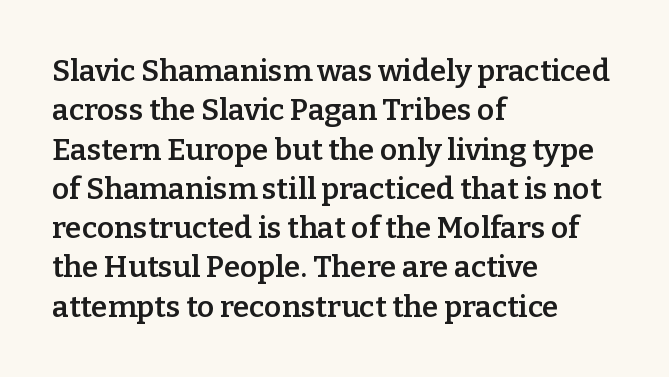
Q: Is the text bold? A: Semi-bold.
Q: Is the text italic (slanted)? A: No, it is upright.
Q: Is the typeface a serif or a sans-serif typeface? A: Serif.
Q: Is the text underlined? A: No.
Q: How is the paragraph aligned? A: Left-aligned.
Q: Is the spacing between letters normal or unusually wide? A: Normal.
Q: Is the spacing between lines tight, normal or loose? A: Normal.
Q: Width (condensed, normal, or wide)? A: Normal.
Q: Stroke contrast? A: Low.
Q: x-height? A: Medium.
Q: Monospaced? A: No.
